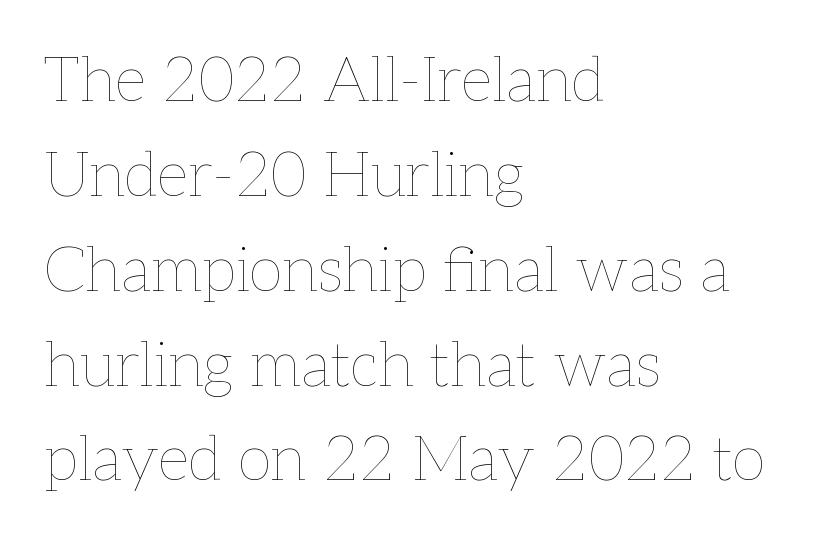
{"italic": "no", "bold": "no", "weight": "thin", "width": "normal", "stroke_contrast": "low", "x_height": "medium", "monospaced": "no", "underline": "no", "align": "left", "line_spacing": "normal", "line_spacing_ratio": 1.53, "letter_spacing": "normal", "letter_spacing_em": 0.0, "glyph_px": 62}
